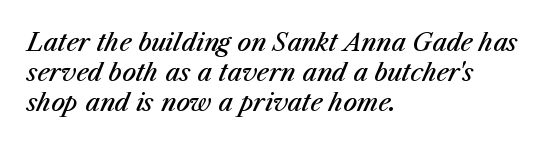
{"italic": "yes", "lean": "right", "slant_degrees": 23, "bold": "semi", "underline": "no", "align": "left", "line_spacing_ratio": 1.24, "letter_spacing": "normal", "letter_spacing_em": 0.0, "glyph_px": 24}
